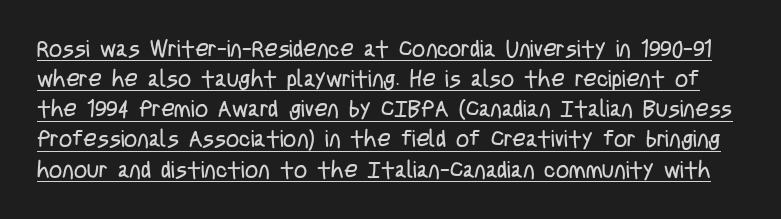
{"italic": "no", "bold": "no", "underline": "yes", "line_spacing": "normal", "line_spacing_ratio": 1.31, "letter_spacing": "normal", "letter_spacing_em": 0.0, "glyph_px": 23}
